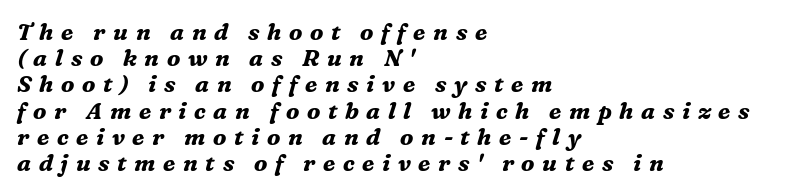
Q: Is the text bold? A: Yes.
Q: Is the text italic (slanted)? A: Yes, it leans right by about 16 degrees.
Q: Is the text underlined? A: No.
Q: How is the paragraph aligned? A: Left-aligned.
Q: Is the spacing between letters normal or unusually wide? A: Unusually wide.
Q: Is the spacing between lines tight, normal or loose? A: Tight.
